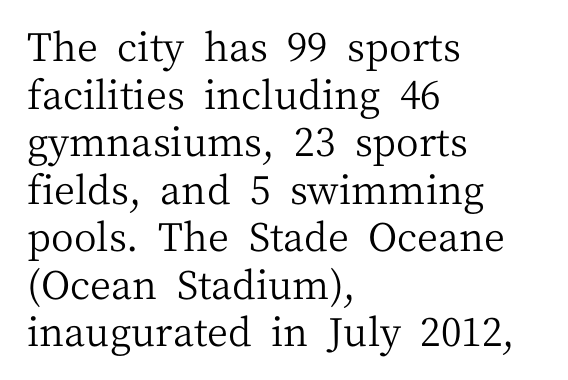
Q: Is the text bold? A: No.
Q: Is the text italic (slanted)? A: No, it is upright.
Q: Is the typeface a serif or a sans-serif typeface? A: Serif.
Q: Is the text underlined? A: No.
Q: How is the paragraph aligned? A: Left-aligned.
Q: Is the spacing between letters normal or unusually wide? A: Normal.
Q: Width (condensed, normal, or wide)? A: Normal.
Q: Stroke contrast? A: Medium.
Q: x-height? A: Medium.
Q: Monospaced? A: No.
